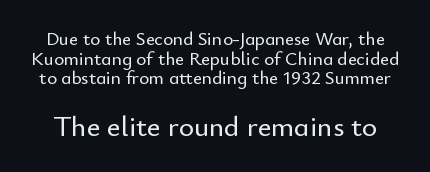
Tracking value appears to be zero — textbook default spacing. Beneath every word, the page is bare. Note: no serifs on the glyphs. Characters remain perfectly vertical along every line.
